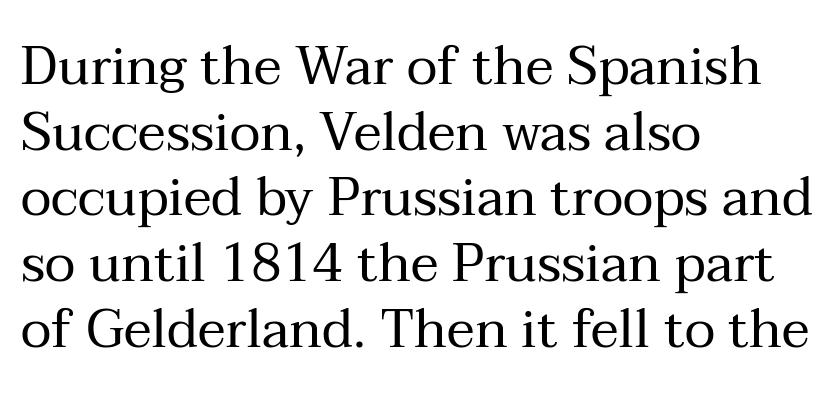
The image shows 53 px regular-weight serif type, upright; set left-aligned, line spacing 1.24x, normal letter spacing, not underlined; medium stroke contrast and a medium x-height.
